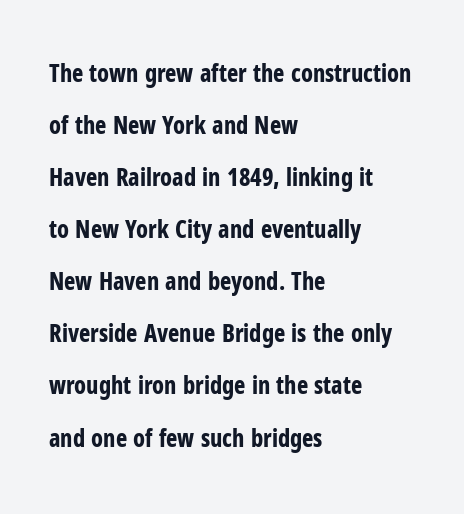
{"italic": "no", "bold": "yes", "underline": "no", "align": "left", "line_spacing": "loose", "line_spacing_ratio": 2.17, "letter_spacing": "normal", "letter_spacing_em": 0.0, "glyph_px": 24}
